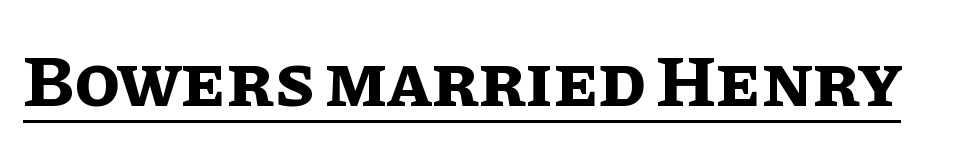
{"italic": "no", "bold": "yes", "weight": "bold", "width": "normal", "stroke_contrast": "low", "x_height": "large", "monospaced": "no", "underline": "yes", "letter_spacing": "normal", "letter_spacing_em": 0.0, "glyph_px": 74}
